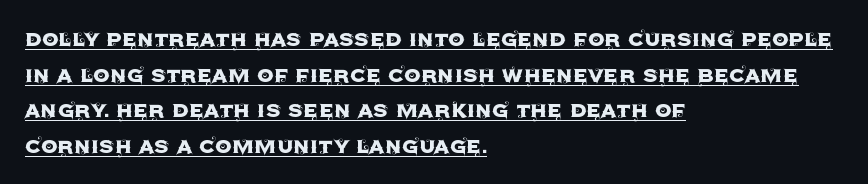
{"italic": "no", "underline": "yes", "align": "left", "line_spacing": "normal", "line_spacing_ratio": 1.37, "letter_spacing": "normal", "letter_spacing_em": 0.0, "glyph_px": 26}
